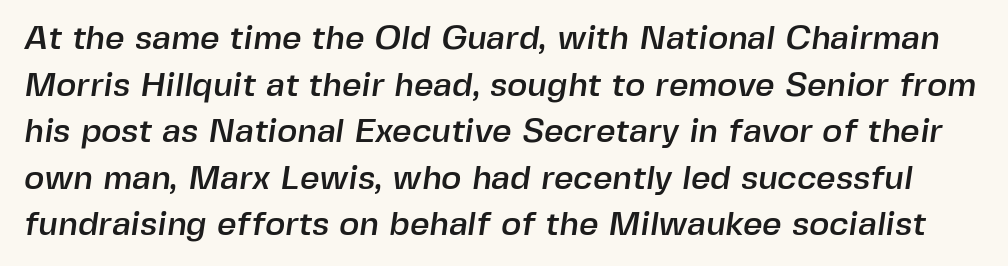
The image shows 34 px sans-serif type; set normal line spacing (1.37x), normal letter spacing, not underlined; a medium x-height.
